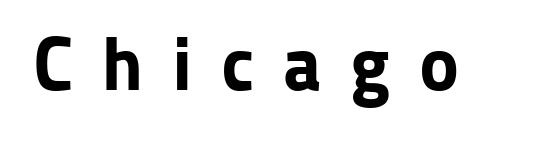
Emphasis by weight is at full strength: bold. In terms of letterspacing, this is a distinctly airy, spread setting. A roman cut, with each character standing at attention. Glance below the letters and you will spot only blank space.
